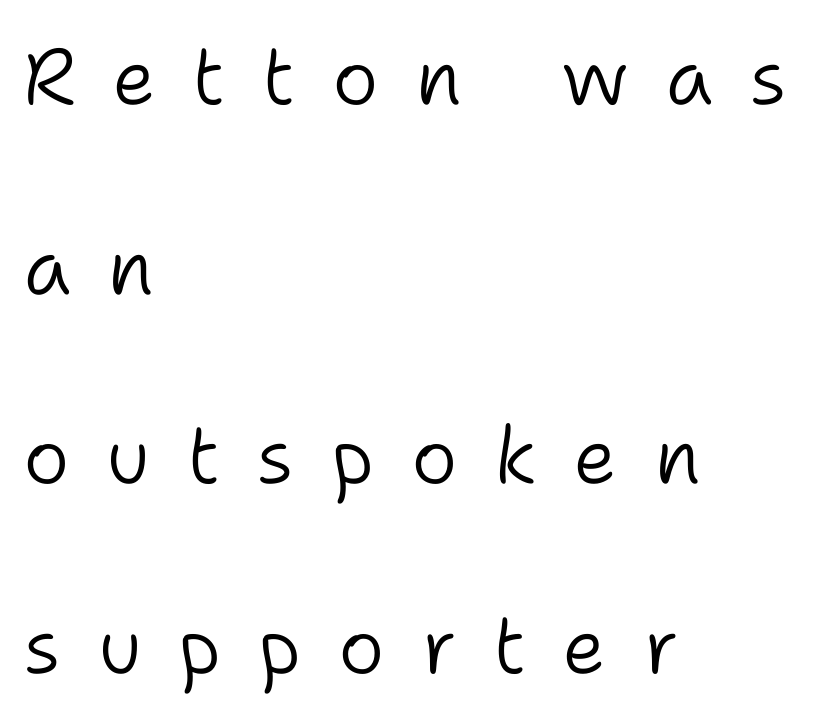
Q: Is the text bold? A: No.
Q: Is the text italic (slanted)? A: No, it is upright.
Q: Is the typeface a serif or a sans-serif typeface? A: Sans-serif.
Q: Is the text underlined? A: No.
Q: How is the paragraph aligned? A: Left-aligned.
Q: Is the spacing between letters normal or unusually wide? A: Unusually wide.
Q: Is the spacing between lines tight, normal or loose? A: Loose.
Q: Width (condensed, normal, or wide)? A: Normal.
Q: Stroke contrast? A: Low.
Q: x-height? A: Medium.
Q: Monospaced? A: No.
